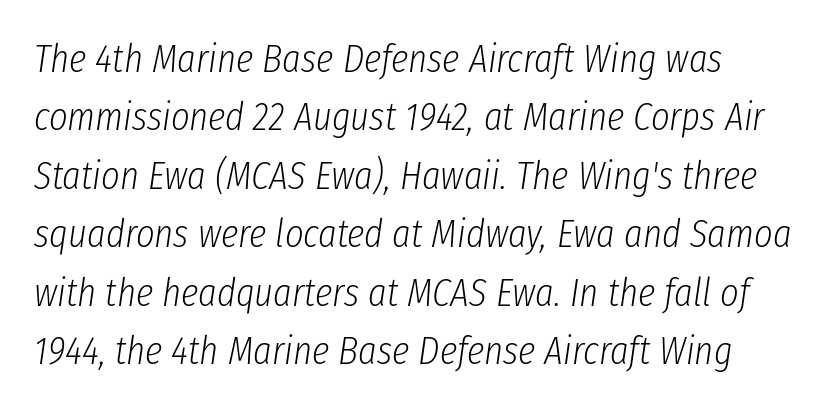
The image shows 40 px light, condensed type, italic (leaning right); set normal line spacing (1.46x), normal letter spacing, not underlined; low stroke contrast and a medium x-height.
